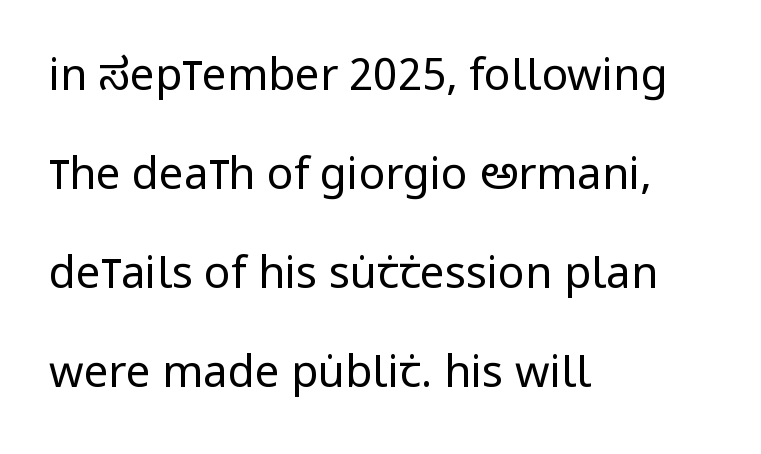
The image shows 44 px regular-weight, condensed sans-serif type, upright; set left-aligned, loose line spacing (2.25x), normal letter spacing, not underlined; low stroke contrast and a large x-height.
